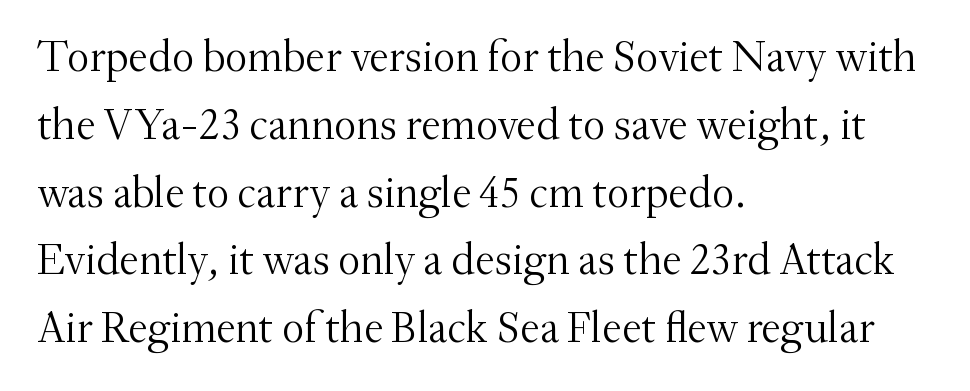
{"serif": "yes", "italic": "no", "bold": "no", "weight": "light", "width": "normal", "stroke_contrast": "medium", "x_height": "small", "monospaced": "no", "underline": "no", "align": "left", "line_spacing": "normal", "line_spacing_ratio": 1.54, "letter_spacing": "normal", "letter_spacing_em": 0.0, "glyph_px": 44}
